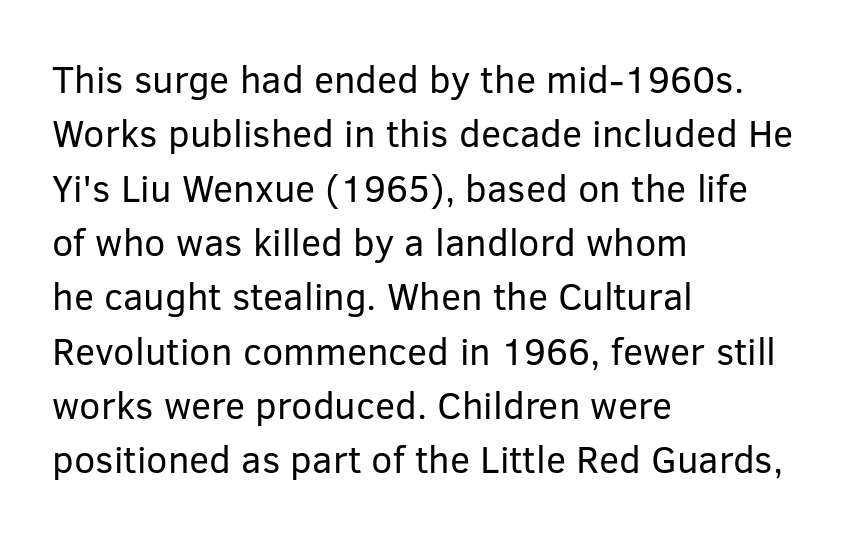
Q: Is the text bold? A: No.
Q: Is the text italic (slanted)? A: No, it is upright.
Q: Is the typeface a serif or a sans-serif typeface? A: Sans-serif.
Q: Is the text underlined? A: No.
Q: How is the paragraph aligned? A: Left-aligned.
Q: Is the spacing between letters normal or unusually wide? A: Normal.
Q: Is the spacing between lines tight, normal or loose? A: Normal.
Q: Width (condensed, normal, or wide)? A: Normal.
Q: Stroke contrast? A: Low.
Q: x-height? A: Medium.
Q: Monospaced? A: No.
